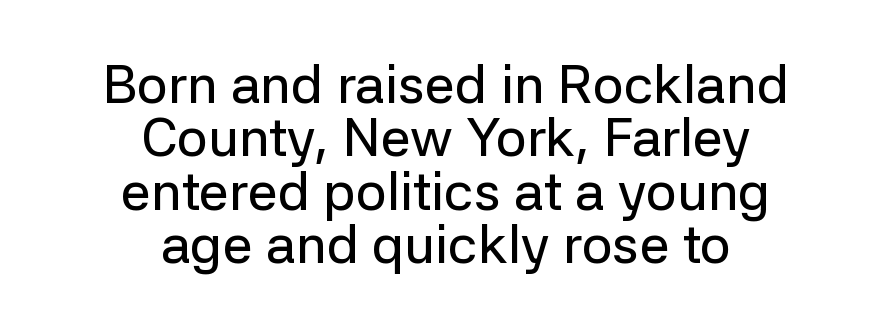
Q: Is the text italic (slanted)? A: No, it is upright.
Q: Is the typeface a serif or a sans-serif typeface? A: Sans-serif.
Q: Is the text underlined? A: No.
Q: How is the paragraph aligned? A: Centered.
Q: Is the spacing between letters normal or unusually wide? A: Normal.
Q: Is the spacing between lines tight, normal or loose? A: Tight.
Q: Width (condensed, normal, or wide)? A: Normal.
Q: Stroke contrast? A: Low.
Q: x-height? A: Medium.
Q: Monospaced? A: No.
